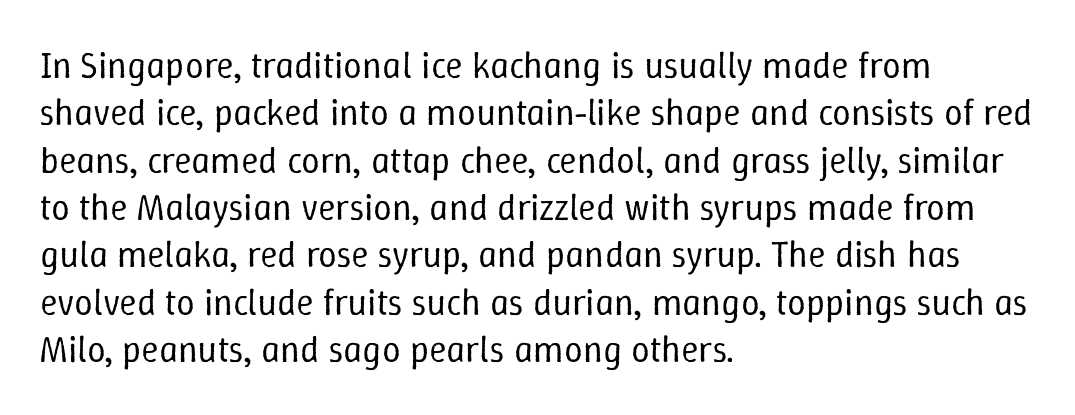
Q: Is the text bold? A: No.
Q: Is the text italic (slanted)? A: No, it is upright.
Q: Is the text underlined? A: No.
Q: How is the paragraph aligned? A: Left-aligned.
Q: Is the spacing between letters normal or unusually wide? A: Normal.
Q: Is the spacing between lines tight, normal or loose? A: Normal.
Q: Width (condensed, normal, or wide)? A: Normal.
Q: Stroke contrast? A: Low.
Q: x-height? A: Medium.
Q: Monospaced? A: No.
